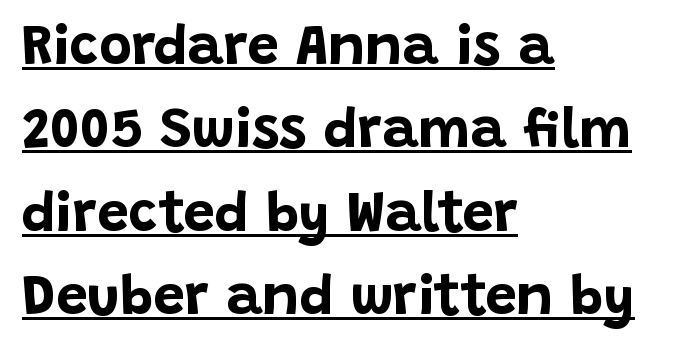
The sample has been set heavy, in full bold. To sum up the face: it is a sans, with no serifs. The face used here is proportionally spaced, like ordinary book or web type. A roman cut, with each character standing at attention. Look at the tracking — it's just the regular setting, nothing added.
